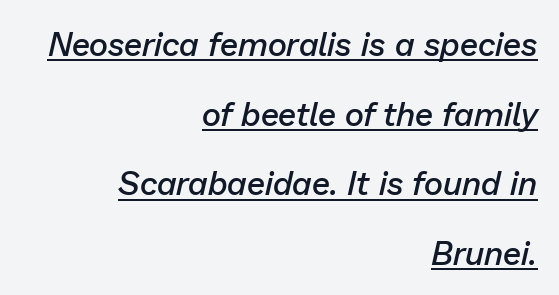
Q: Is the text bold? A: Semi-bold.
Q: Is the text italic (slanted)? A: Yes, it leans right by about 13 degrees.
Q: Is the text underlined? A: Yes.
Q: How is the paragraph aligned? A: Right-aligned.
Q: Is the spacing between letters normal or unusually wide? A: Normal.
Q: Is the spacing between lines tight, normal or loose? A: Loose.
Q: Width (condensed, normal, or wide)? A: Normal.
Q: Stroke contrast? A: Low.
Q: x-height? A: Medium.
Q: Monospaced? A: No.
